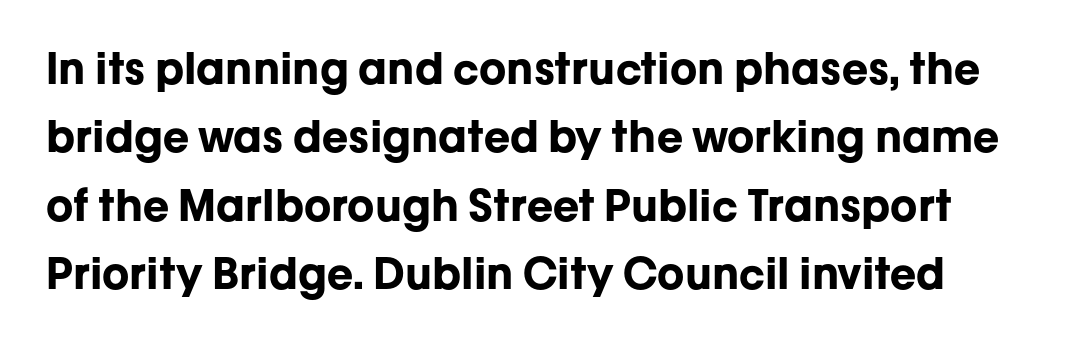
{"serif": "no", "italic": "no", "bold": "yes", "weight": "bold", "width": "normal", "stroke_contrast": "low", "x_height": "medium", "monospaced": "no", "underline": "no", "line_spacing": "normal", "line_spacing_ratio": 1.59, "letter_spacing": "normal", "letter_spacing_em": 0.0, "glyph_px": 43}
